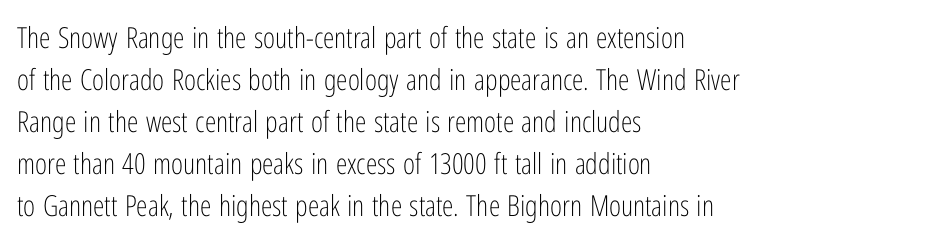
Lines of text with bare space underneath. Look at the bottom of the vertical strokes: they stop flat, with no serifs. Which margin do the lines hug? The left one — the right edge is uneven. Looks like regular typesetting: each glyph gets only the width it needs. Nothing unusual about the tracking: characters are spaced as the font intends.
